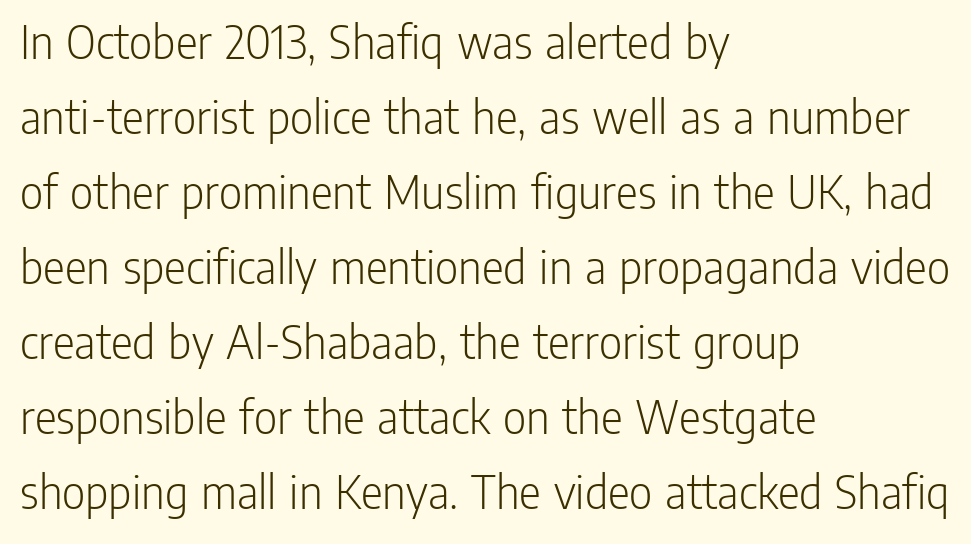
Q: Is the text bold? A: No.
Q: Is the text italic (slanted)? A: No, it is upright.
Q: Is the typeface a serif or a sans-serif typeface? A: Sans-serif.
Q: Is the text underlined? A: No.
Q: How is the paragraph aligned? A: Left-aligned.
Q: Is the spacing between letters normal or unusually wide? A: Normal.
Q: Is the spacing between lines tight, normal or loose? A: Normal.
Q: Width (condensed, normal, or wide)? A: Condensed.
Q: Stroke contrast? A: Low.
Q: x-height? A: Medium.
Q: Monospaced? A: No.
